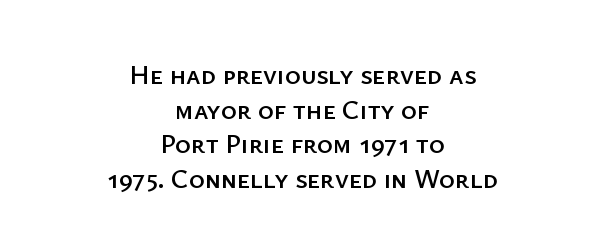
{"italic": "no", "underline": "no", "align": "center", "line_spacing": "normal", "line_spacing_ratio": 1.28, "letter_spacing": "normal", "letter_spacing_em": 0.0, "glyph_px": 27}
